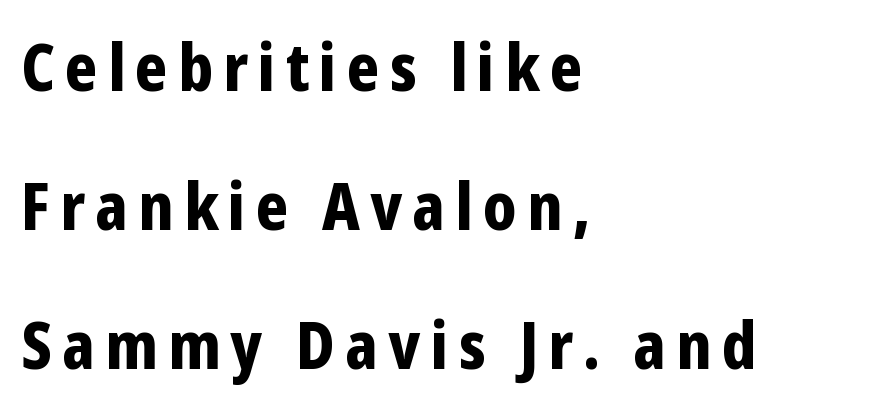
Q: Is the text bold? A: Yes.
Q: Is the text italic (slanted)? A: No, it is upright.
Q: Is the typeface a serif or a sans-serif typeface? A: Sans-serif.
Q: Is the text underlined? A: No.
Q: How is the paragraph aligned? A: Left-aligned.
Q: Is the spacing between lines tight, normal or loose? A: Loose.
Q: Width (condensed, normal, or wide)? A: Condensed.
Q: Stroke contrast? A: Low.
Q: x-height? A: Medium.
Q: Monospaced? A: No.
